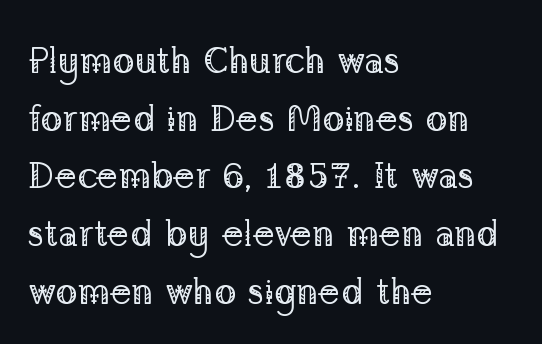
{"serif": "yes", "italic": "no", "bold": "no", "weight": "regular", "width": "normal", "stroke_contrast": "low", "x_height": "medium", "monospaced": "no", "underline": "no", "align": "left", "line_spacing": "normal", "line_spacing_ratio": 1.56, "letter_spacing": "normal", "letter_spacing_em": 0.0, "glyph_px": 37}
